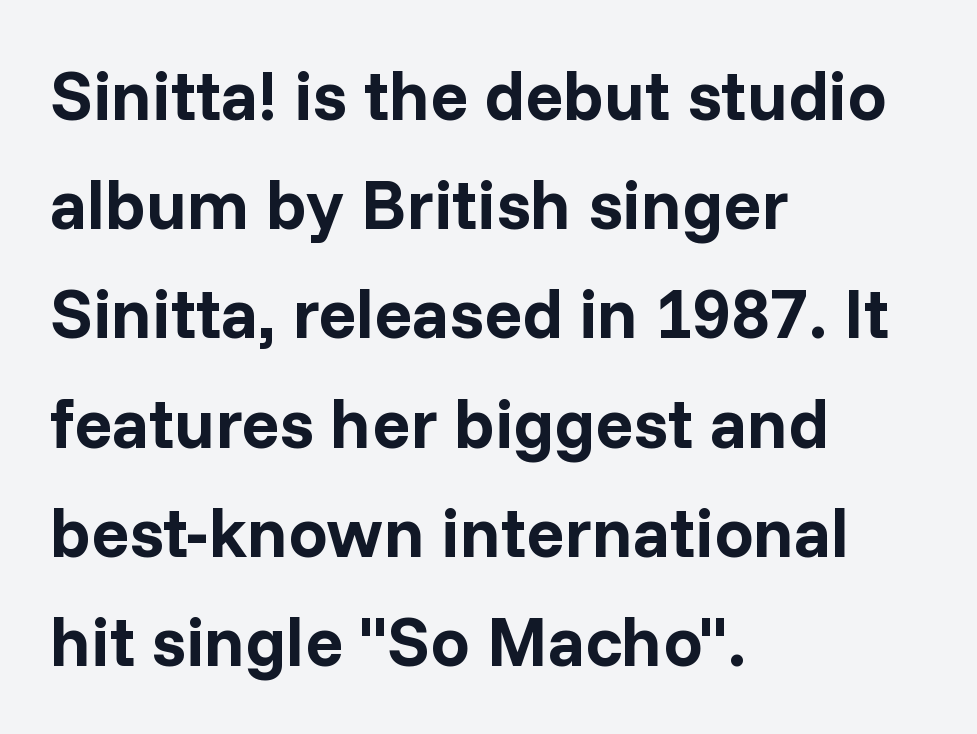
The image shows 70 px bold sans-serif type, upright; set left-aligned, normal line spacing (1.56x), normal letter spacing, not underlined; low stroke contrast and a medium x-height.
